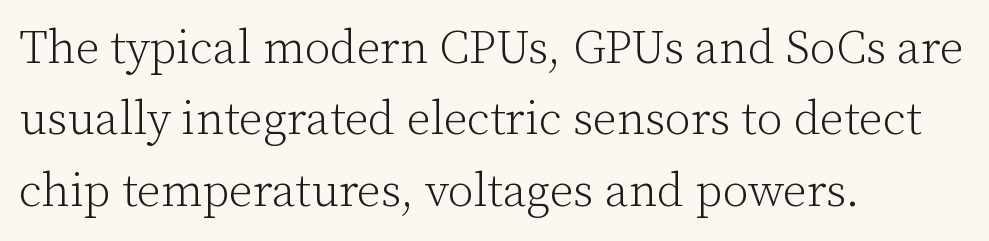
Q: Is the text bold? A: No.
Q: Is the text italic (slanted)? A: No, it is upright.
Q: Is the typeface a serif or a sans-serif typeface? A: Serif.
Q: Is the text underlined? A: No.
Q: How is the paragraph aligned? A: Left-aligned.
Q: Is the spacing between letters normal or unusually wide? A: Normal.
Q: Is the spacing between lines tight, normal or loose? A: Normal.
Q: Width (condensed, normal, or wide)? A: Normal.
Q: Stroke contrast? A: Low.
Q: x-height? A: Medium.
Q: Monospaced? A: No.
